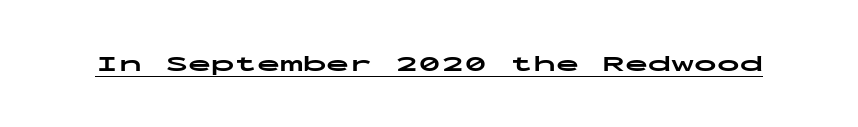
Heavy, bold letterforms. A rule runs beneath these lines of type. The type is set solid horizontally, with unmodified tracking. The lettering stays uniformly vertical, giving the passage a roman look.
